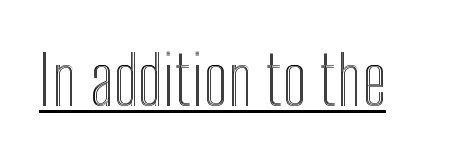
{"italic": "no", "width": "condensed", "x_height": "medium", "monospaced": "no", "underline": "yes", "letter_spacing": "normal", "letter_spacing_em": 0.0, "glyph_px": 68}
